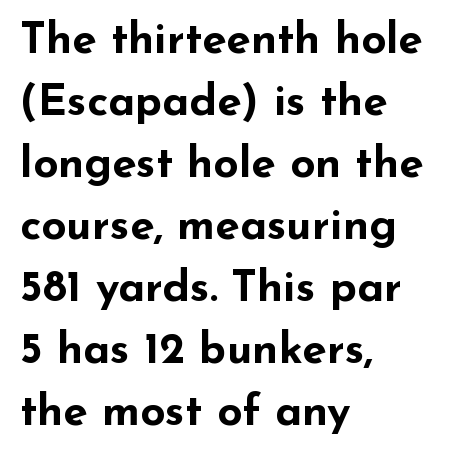
Interline gaps are of average width in this sample. Leftover space on each line is placed entirely after the last word. Just letters on the line, the space beneath them empty. The rendering uses natural spacing where letterforms have individual widths. Ordinary non-slanted type is in use.
